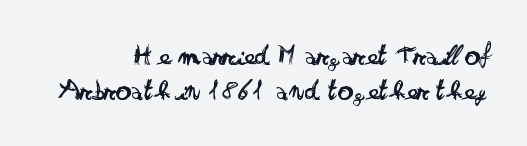
The image shows 30 px regular-weight, wide sans-serif type, upright; set right-aligned, line spacing 1.16x, normal letter spacing, not underlined; low stroke contrast and a small x-height.
